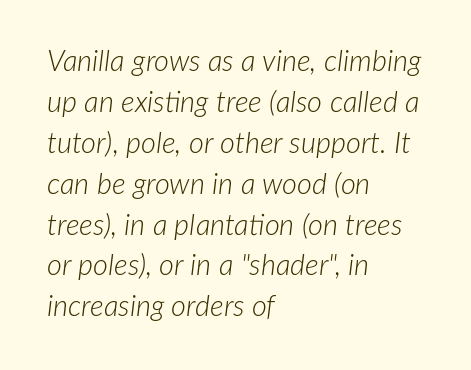
An italicized treatment has been applied to the whole sample. Compared with a centered layout, this one pins lines to the left instead. These lines are rendered in a variable-pitch font. The strokes carry an ordinary text weight at most. Rule under the text: the space is simply empty.
